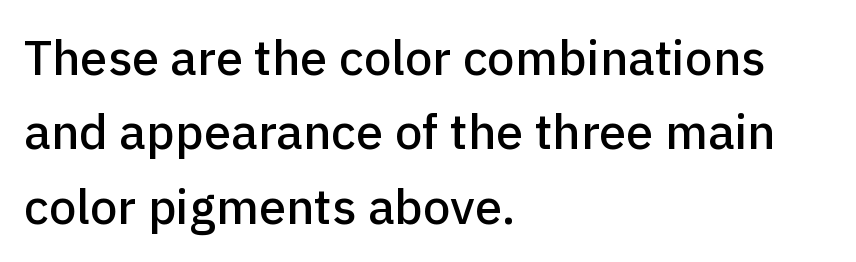
The image shows 49 px sans-serif type, upright; set left-aligned, normal line spacing (1.52x), normal letter spacing, not underlined; low stroke contrast and a medium x-height.
